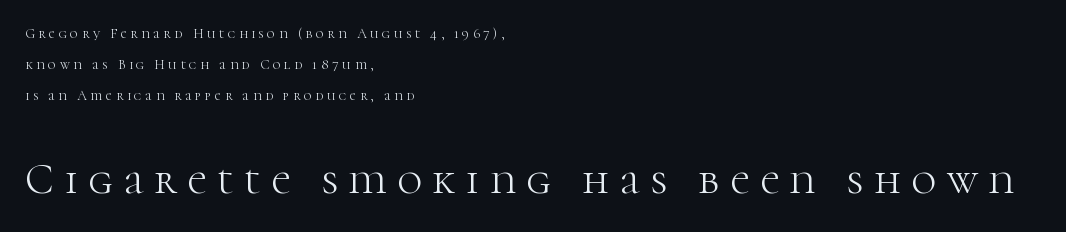
The image shows 43 px light serif type, upright; set left-aligned, loose line spacing (2.23x), unusually wide letter spacing (+0.25 em), not underlined; the second (bottom) block is 3.07x larger; high stroke contrast and a medium x-height.
